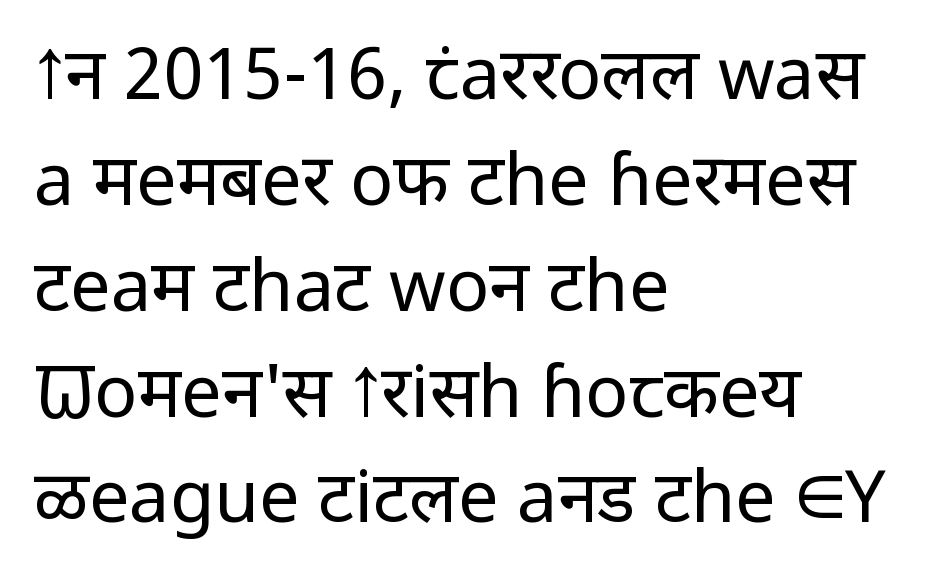
The image shows 72 px regular-weight sans-serif type, upright; set left-aligned, normal line spacing (1.47x), normal letter spacing, not underlined; low stroke contrast and a medium x-height.
